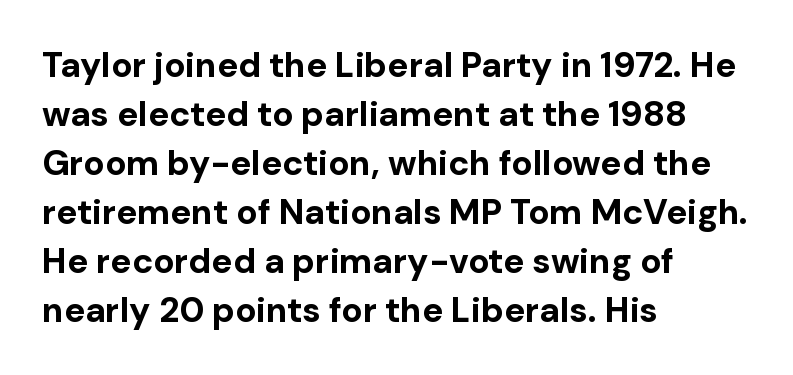
The image shows 35 px bold sans-serif type, upright; set left-aligned, normal line spacing (1.4x), normal letter spacing, not underlined; low stroke contrast and a medium x-height.
